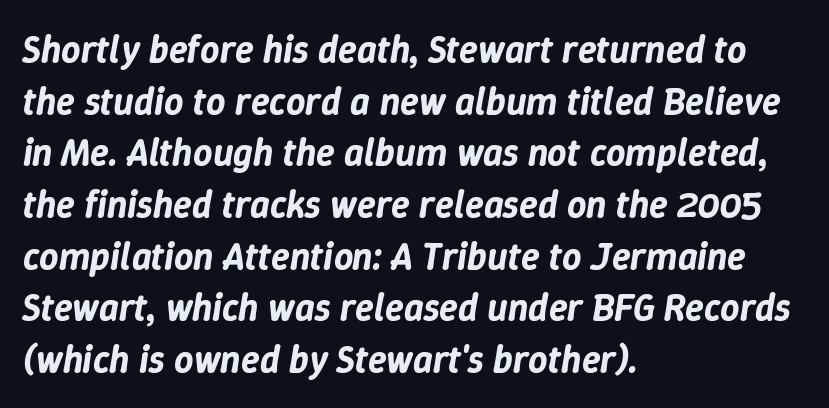
{"italic": "yes", "lean": "right", "slant_degrees": 9, "width": "normal", "stroke_contrast": "low", "x_height": "medium", "monospaced": "no", "underline": "no", "align": "left", "line_spacing": "normal", "line_spacing_ratio": 1.36, "letter_spacing": "normal", "letter_spacing_em": 0.0, "glyph_px": 38}
